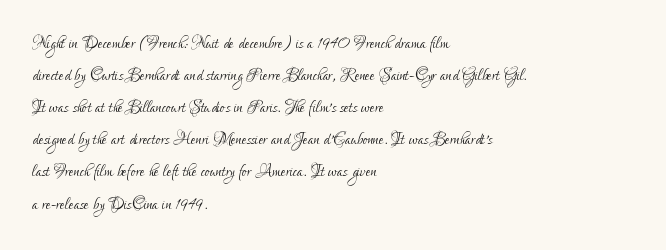
Weight: in the light-to-regular range. These lines keep a tight, regular rhythm from letter to letter. Any mark beneath the type? The region is blank. Left-aligned paragraph, ragged on the right. Honestly, the row spacing looks completely unremarkable.
